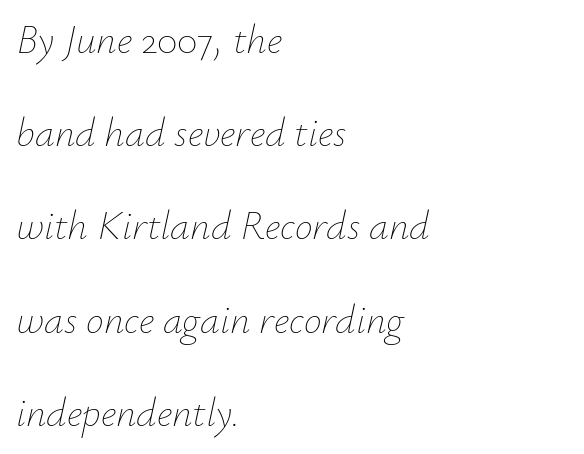
{"italic": "yes", "lean": "right", "slant_degrees": 12, "bold": "no", "weight": "thin", "width": "normal", "stroke_contrast": "low", "x_height": "small", "monospaced": "no", "underline": "no", "align": "left", "line_spacing": "loose", "line_spacing_ratio": 2.33, "letter_spacing": "normal", "letter_spacing_em": 0.0, "glyph_px": 40}
